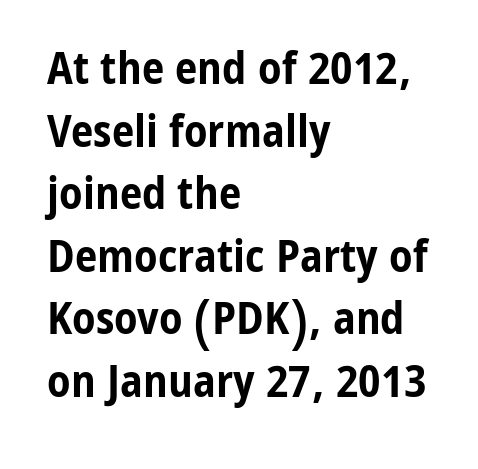
The image shows 45 px bold, condensed sans-serif type, upright; set left-aligned, normal line spacing (1.39x), normal letter spacing, not underlined; low stroke contrast and a medium x-height.
